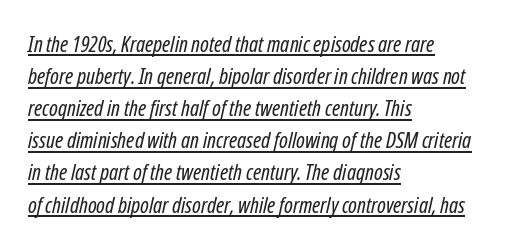
Q: Is the text bold? A: No.
Q: Is the text underlined? A: Yes.
Q: How is the paragraph aligned? A: Left-aligned.
Q: Is the spacing between letters normal or unusually wide? A: Normal.
Q: Is the spacing between lines tight, normal or loose? A: Normal.
